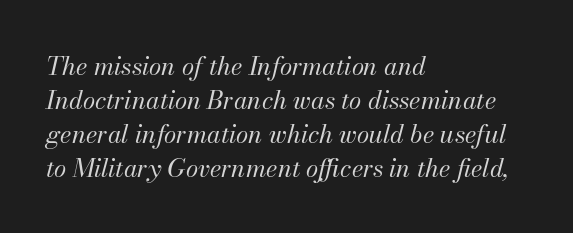
The image shows 25 px text type, italic (leaning right); set left-aligned, normal line spacing (1.36x), normal letter spacing, not underlined.
